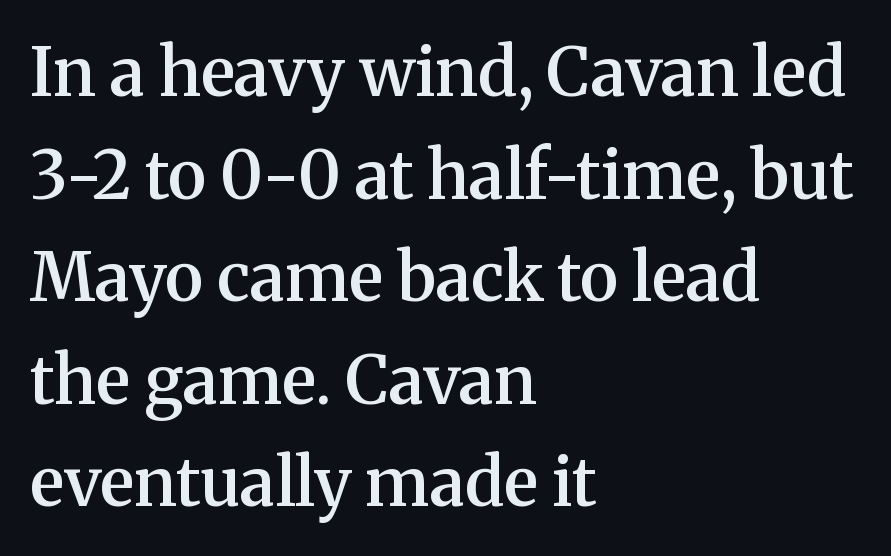
Q: Is the text bold? A: Semi-bold.
Q: Is the text italic (slanted)? A: No, it is upright.
Q: Is the typeface a serif or a sans-serif typeface? A: Serif.
Q: Is the text underlined? A: No.
Q: How is the paragraph aligned? A: Left-aligned.
Q: Is the spacing between letters normal or unusually wide? A: Normal.
Q: Is the spacing between lines tight, normal or loose? A: Normal.
Q: Width (condensed, normal, or wide)? A: Normal.
Q: Stroke contrast? A: Medium.
Q: x-height? A: Medium.
Q: Monospaced? A: No.
